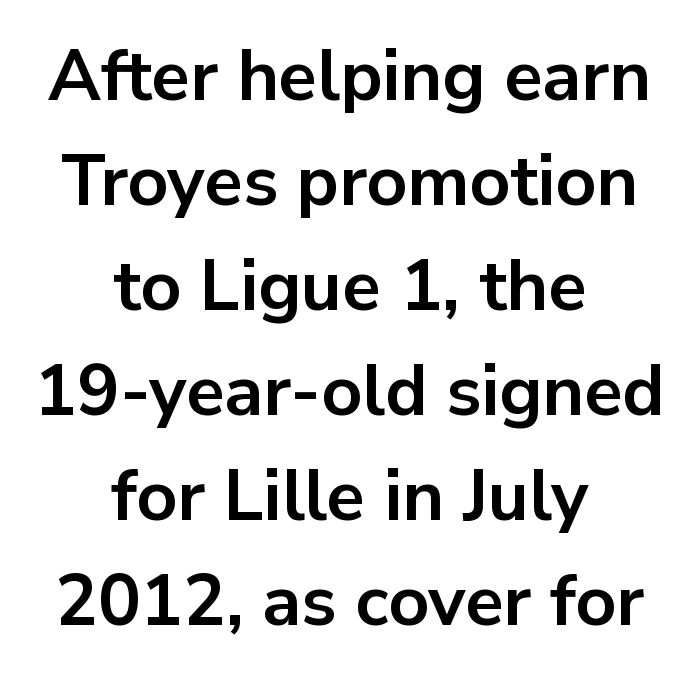
{"serif": "no", "italic": "no", "bold": "yes", "weight": "bold", "width": "normal", "stroke_contrast": "low", "x_height": "medium", "monospaced": "no", "underline": "no", "align": "center", "line_spacing": "normal", "line_spacing_ratio": 1.48, "letter_spacing": "normal", "letter_spacing_em": 0.0, "glyph_px": 71}
